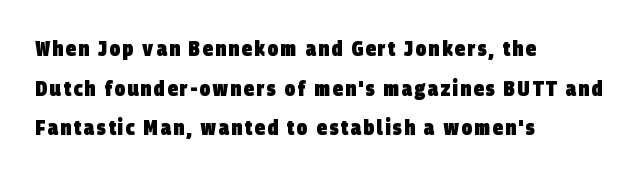
The image shows 21 px bold type; set left-aligned, line spacing 1.89x, not underlined.
